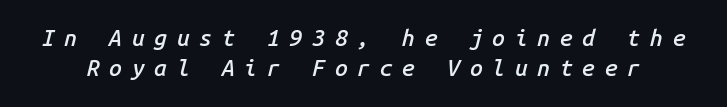
The image shows 23 px text type, italic (leaning right); set normal line spacing (1.32x), unusually wide letter spacing (+0.42 em), not underlined.
